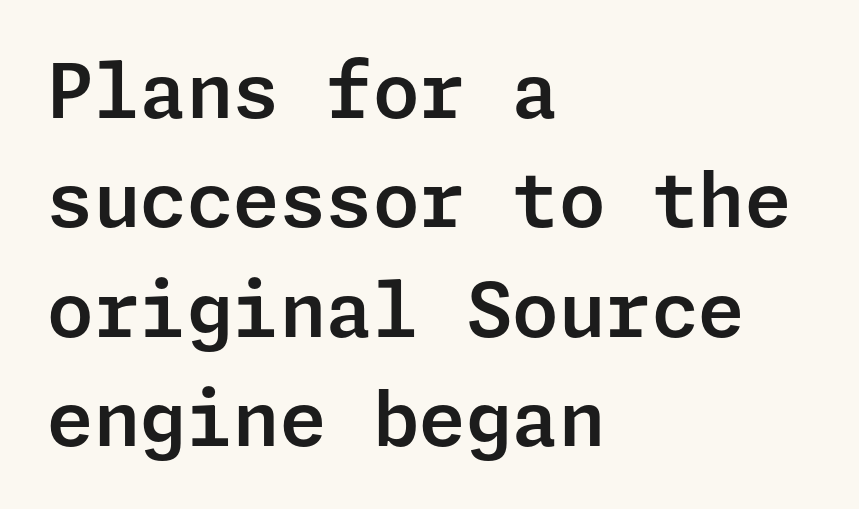
Q: Is the text italic (slanted)? A: No, it is upright.
Q: Is the typeface a serif or a sans-serif typeface? A: Sans-serif.
Q: Is the text underlined? A: No.
Q: How is the paragraph aligned? A: Left-aligned.
Q: Is the spacing between letters normal or unusually wide? A: Normal.
Q: Is the spacing between lines tight, normal or loose? A: Normal.
Q: Width (condensed, normal, or wide)? A: Normal.
Q: Stroke contrast? A: Low.
Q: x-height? A: Medium.
